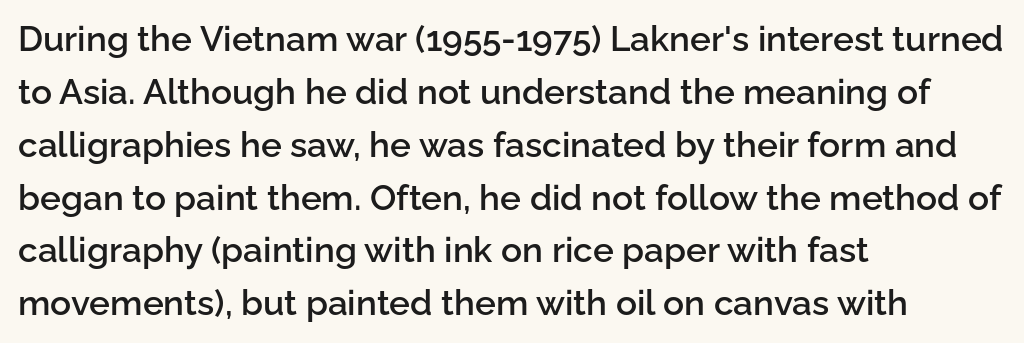
Does the copy run flush right? No — it runs flush left. Note: no serifs on the glyphs. Nothing unusual about the tracking: characters are spaced as the font intends. Underline: absent.
